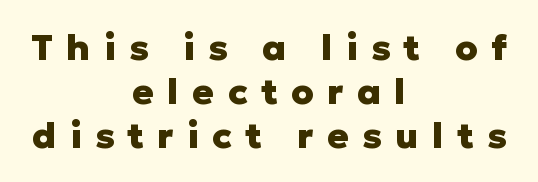
{"serif": "no", "italic": "no", "bold": "yes", "weight": "heavy", "width": "normal", "stroke_contrast": "low", "x_height": "medium", "monospaced": "no", "underline": "no", "align": "center", "line_spacing_ratio": 1.22, "letter_spacing": "wide", "letter_spacing_em": 0.37, "glyph_px": 36}
